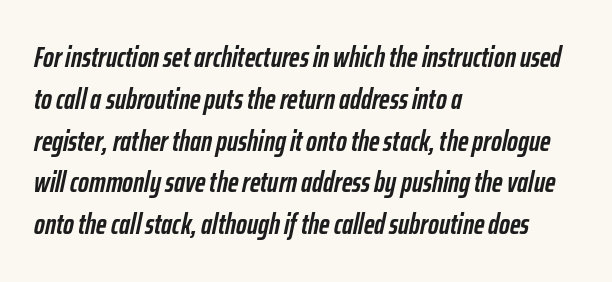
{"italic": "yes", "lean": "right", "slant_degrees": 12, "bold": "yes", "weight": "semibold", "width": "condensed", "stroke_contrast": "low", "x_height": "medium", "monospaced": "no", "underline": "no", "align": "left", "line_spacing": "normal", "line_spacing_ratio": 1.44, "letter_spacing": "normal", "letter_spacing_em": 0.0, "glyph_px": 29}
